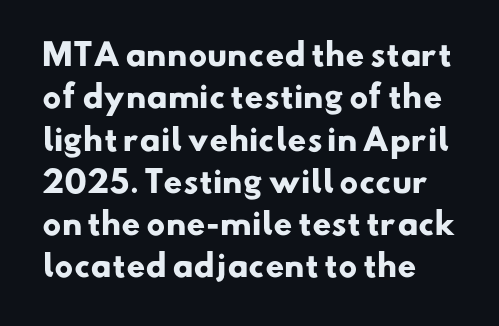
One glance says typical: line gaps are just what's usual. Honestly, the letter spacing is just normal — you wouldn't notice it. Descender tails drop into unmarked territory. Set as a true bold cut, around the 700 mark. The face used here is a sans, in the tradition of grotesques and geometrics. Do the characters align in a grid? No, the font is proportional.
